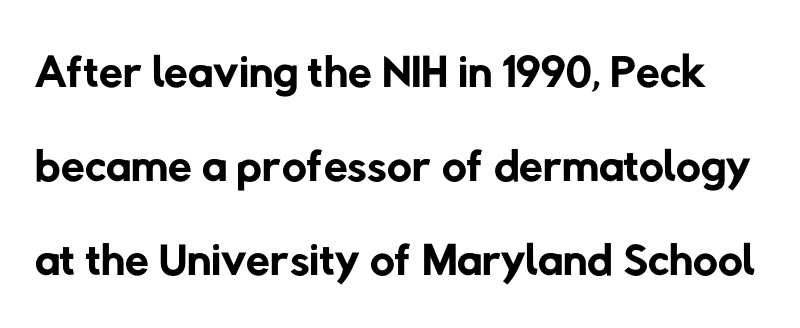
Unmarked baselines from the first word to the last. Proportional: the letters do not fall into vertical columns. Weight: in the light-to-regular range. Observe the ordinary spacing: letters are neighbours, not strangers.
